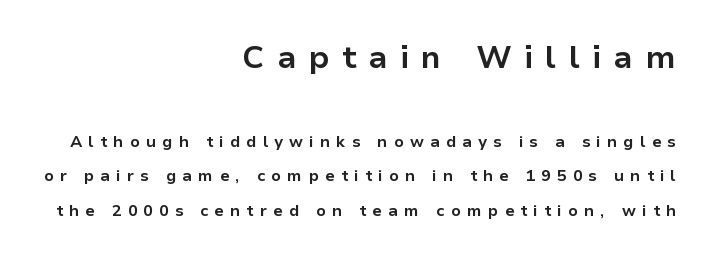
{"serif": "no", "italic": "no", "bold": "yes", "weight": "bold", "width": "normal", "stroke_contrast": "low", "x_height": "medium", "monospaced": "no", "underline": "no", "align": "right", "line_spacing": "loose", "line_spacing_ratio": 2.16, "letter_spacing": "wide", "letter_spacing_em": 0.38, "larger_block": "first", "size_ratio": 2.0, "glyph_px": 32}
